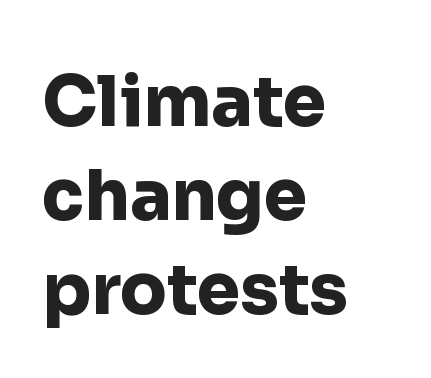
Q: Is the text bold? A: Yes.
Q: Is the text italic (slanted)? A: No, it is upright.
Q: Is the typeface a serif or a sans-serif typeface? A: Sans-serif.
Q: Is the text underlined? A: No.
Q: How is the paragraph aligned? A: Left-aligned.
Q: Is the spacing between letters normal or unusually wide? A: Normal.
Q: Is the spacing between lines tight, normal or loose? A: Normal.
Q: Width (condensed, normal, or wide)? A: Normal.
Q: Stroke contrast? A: Low.
Q: x-height? A: Medium.
Q: Monospaced? A: No.
